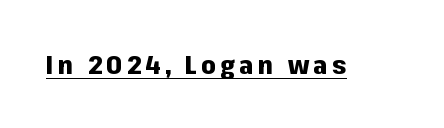
{"italic": "no", "bold": "yes", "underline": "yes", "glyph_px": 26}
